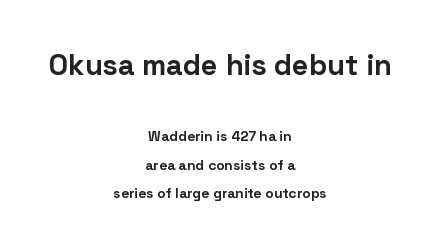
Pretty heavy lettering here — definitely bold. Underline: absent. Whoever set this made the first block the dominant, larger element. You can tell from the bare stems that sans-serif type was used.
